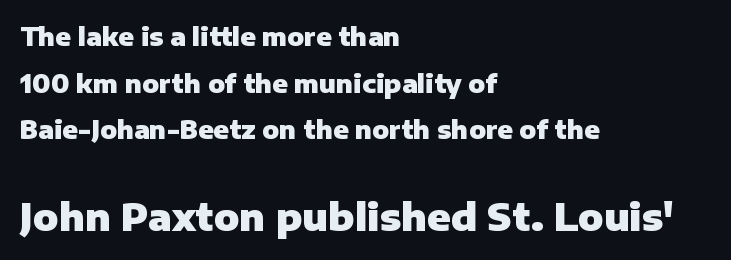
Q: Is the text bold? A: Yes.
Q: Is the text italic (slanted)? A: No, it is upright.
Q: Is the typeface a serif or a sans-serif typeface? A: Sans-serif.
Q: Is the text underlined? A: No.
Q: How is the paragraph aligned? A: Left-aligned.
Q: Is the spacing between letters normal or unusually wide? A: Normal.
Q: Which block of text is set in a larger size, the first (top) or the second (bottom)? A: The second (bottom) one.
Q: Width (condensed, normal, or wide)? A: Normal.
Q: Stroke contrast? A: Low.
Q: x-height? A: Medium.
Q: Monospaced? A: No.
